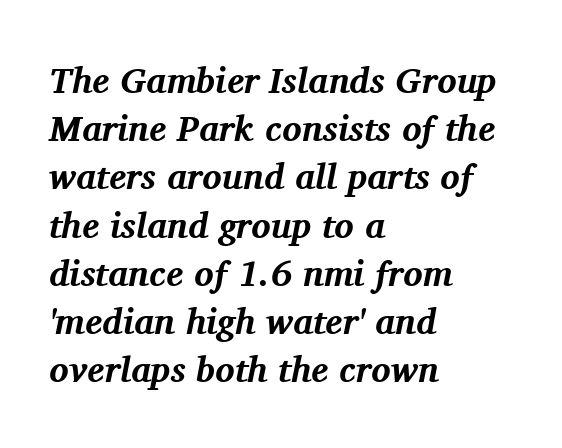
Q: Is the text bold? A: Yes.
Q: Is the text italic (slanted)? A: Yes, it leans right by about 11 degrees.
Q: Is the typeface a serif or a sans-serif typeface? A: Serif.
Q: Is the text underlined? A: No.
Q: How is the paragraph aligned? A: Left-aligned.
Q: Is the spacing between letters normal or unusually wide? A: Normal.
Q: Is the spacing between lines tight, normal or loose? A: Normal.
Q: Width (condensed, normal, or wide)? A: Normal.
Q: Stroke contrast? A: Medium.
Q: x-height? A: Medium.
Q: Monospaced? A: No.
